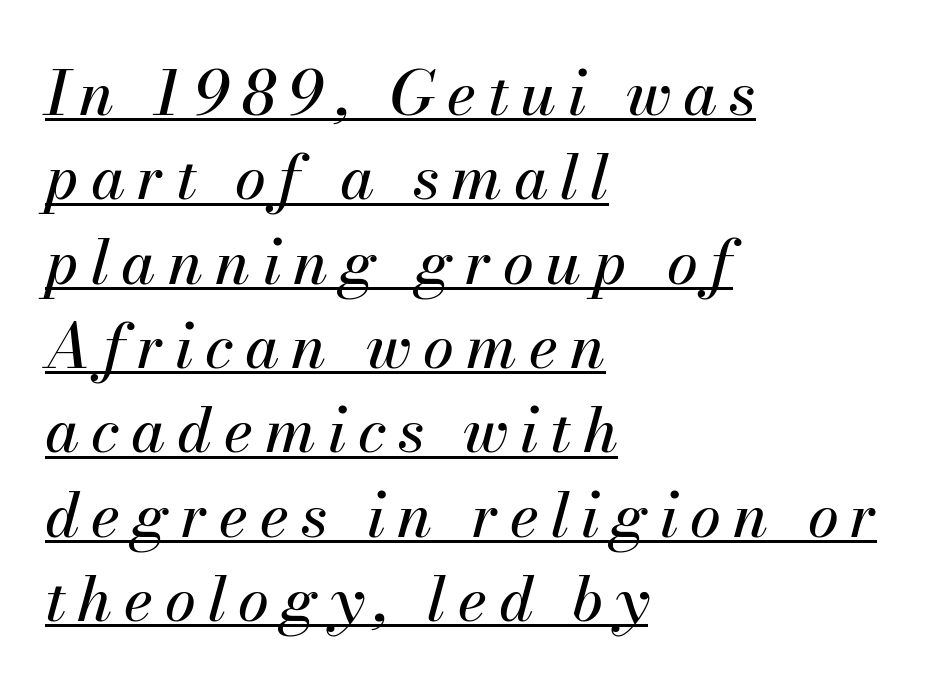
Designer's note — italics engaged. Short and long lines alike share a common starting point at left. The specimen includes a rule beneath the text block's lines. Regular leading. This sample has the flowing, uneven cadence of proportional lettering.
